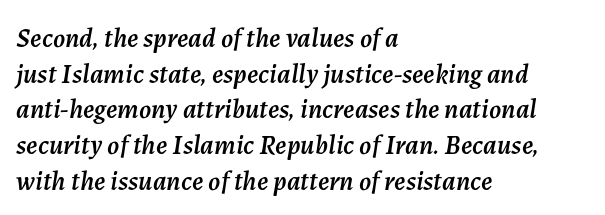
{"italic": "yes", "lean": "right", "slant_degrees": 7, "underline": "no", "align": "left", "line_spacing": "normal", "line_spacing_ratio": 1.32, "letter_spacing": "normal", "letter_spacing_em": 0.0, "glyph_px": 27}
